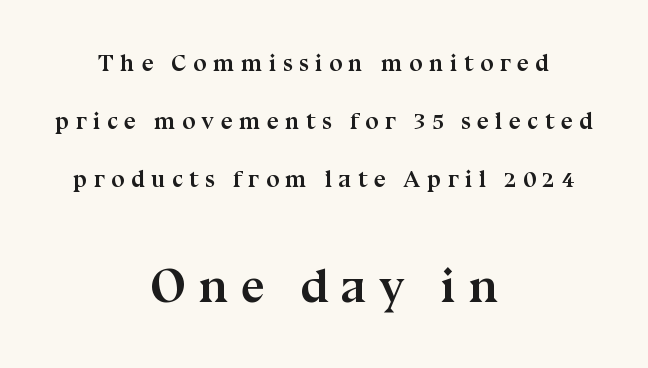
The image shows 48 px semibold serif type, upright; set centered, loose line spacing (2.42x), unusually wide letter spacing (+0.26 em), not underlined; the second (bottom) block is 2.0x larger; medium stroke contrast and a medium x-height.
